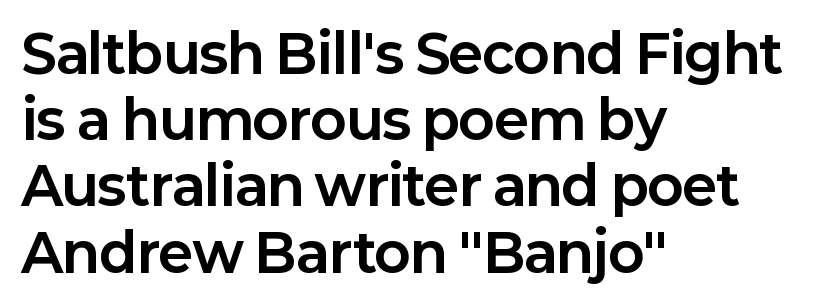
Q: Is the text bold? A: Yes.
Q: Is the text italic (slanted)? A: No, it is upright.
Q: Is the typeface a serif or a sans-serif typeface? A: Sans-serif.
Q: Is the text underlined? A: No.
Q: How is the paragraph aligned? A: Left-aligned.
Q: Is the spacing between letters normal or unusually wide? A: Normal.
Q: Is the spacing between lines tight, normal or loose? A: Normal.
Q: Width (condensed, normal, or wide)? A: Normal.
Q: Stroke contrast? A: Low.
Q: x-height? A: Medium.
Q: Monospaced? A: No.
